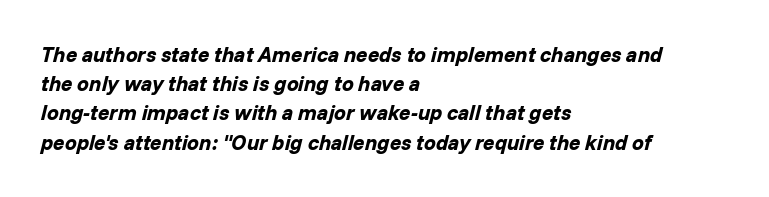
The image shows 21 px bold type, italic (leaning right); set left-aligned, normal line spacing (1.39x), normal letter spacing, not underlined.
